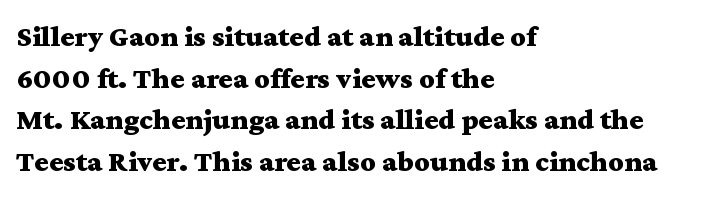
The image shows 30 px bold, wide serif type, upright; set left-aligned, normal line spacing (1.39x), normal letter spacing, not underlined; medium stroke contrast and a medium x-height.
